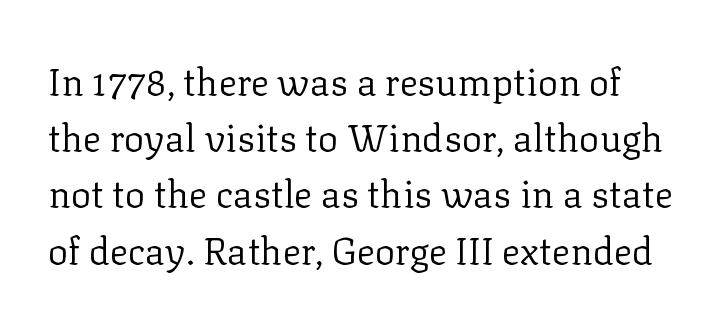
{"serif": "yes", "italic": "no", "bold": "no", "weight": "regular", "width": "normal", "stroke_contrast": "low", "x_height": "medium", "monospaced": "no", "underline": "no", "line_spacing": "normal", "line_spacing_ratio": 1.48, "letter_spacing": "normal", "letter_spacing_em": 0.0, "glyph_px": 38}
